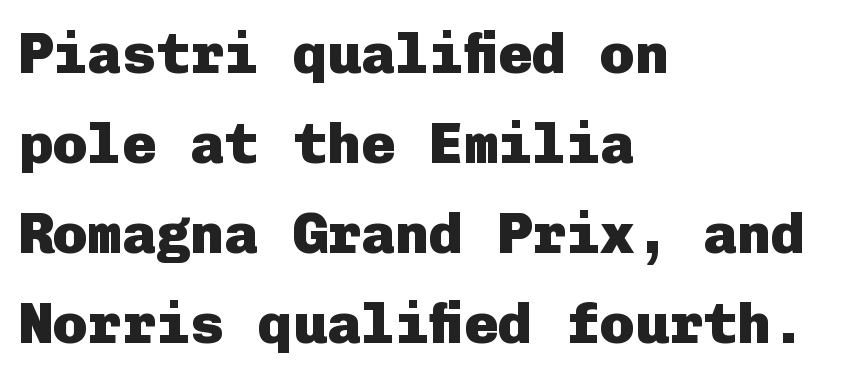
{"serif": "no", "italic": "no", "bold": "yes", "weight": "heavy", "width": "normal", "stroke_contrast": "low", "x_height": "medium", "underline": "no", "align": "left", "line_spacing": "normal", "line_spacing_ratio": 1.58, "letter_spacing": "normal", "letter_spacing_em": 0.0, "glyph_px": 57}
